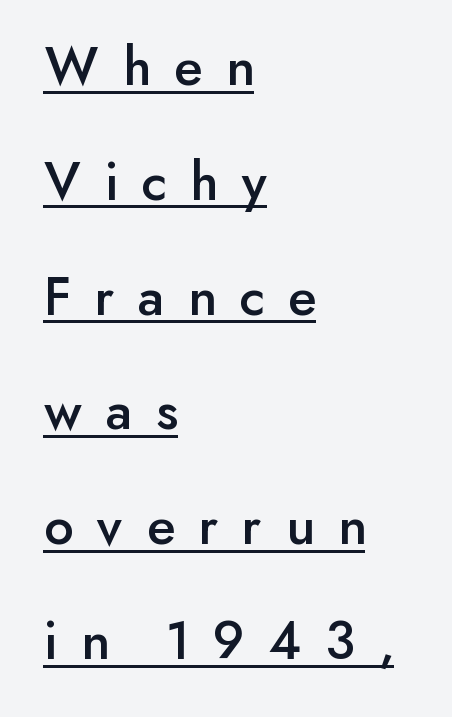
{"serif": "no", "italic": "no", "width": "normal", "stroke_contrast": "low", "x_height": "small", "monospaced": "no", "underline": "yes", "align": "left", "line_spacing": "loose", "line_spacing_ratio": 2.05, "letter_spacing": "wide", "letter_spacing_em": 0.42, "glyph_px": 56}
